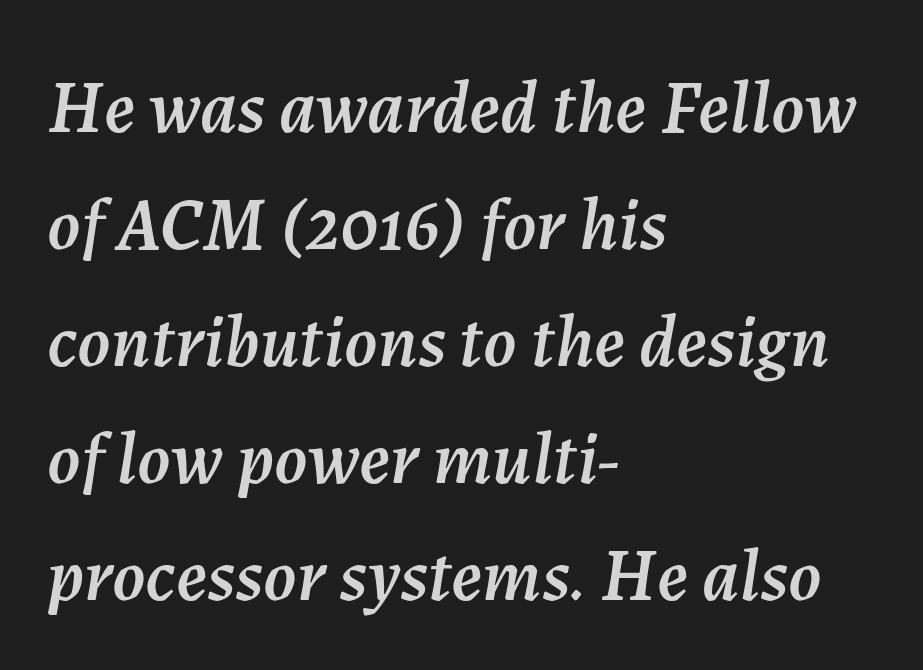
Q: Is the text italic (slanted)? A: Yes, it leans right by about 7 degrees.
Q: Is the text underlined? A: No.
Q: How is the paragraph aligned? A: Left-aligned.
Q: Is the spacing between letters normal or unusually wide? A: Normal.
Q: Is the spacing between lines tight, normal or loose? A: Normal.
Q: Width (condensed, normal, or wide)? A: Normal.
Q: Stroke contrast? A: Medium.
Q: x-height? A: Medium.
Q: Monospaced? A: No.
